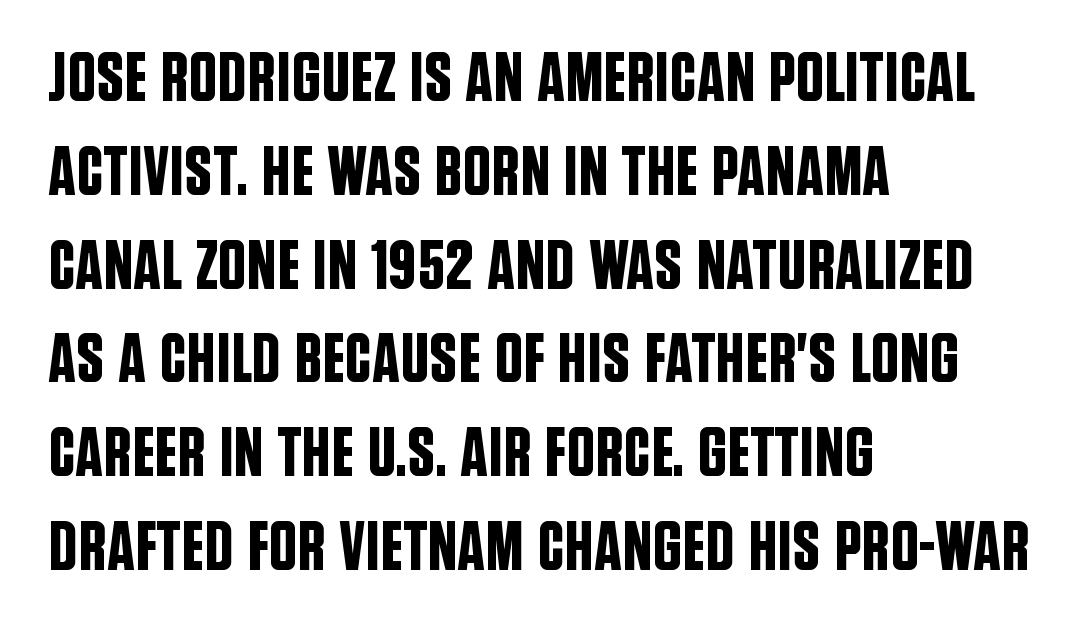
A roman cut, with each character standing at attention. The tracking reads as untouched default to a designer's eye. A student would call this left alignment; a typographer would say flush left, rag right. Each letter keeps its own natural width here, so spacing adapts to shape. This sample uses a sans-serif face.
